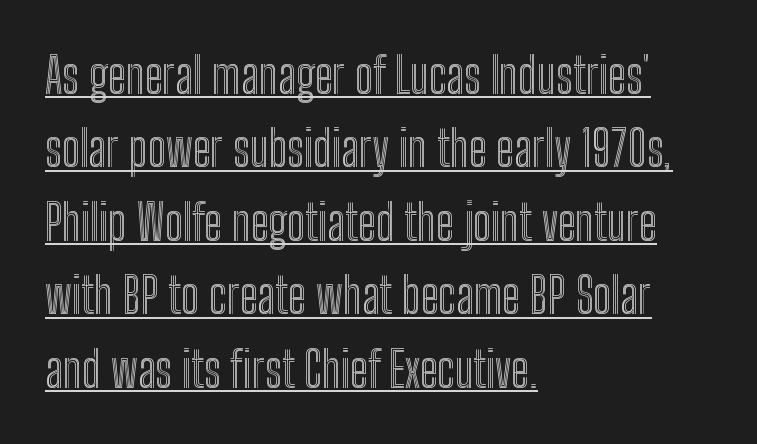
The image shows 49 px condensed type, upright; set left-aligned, normal line spacing (1.5x), normal letter spacing, underlined; a medium x-height.
